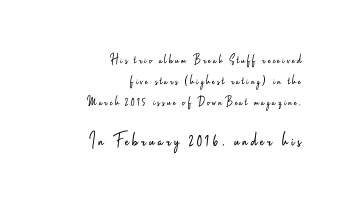
Q: Is the text bold? A: No.
Q: Is the text italic (slanted)? A: Yes.
Q: Is the text underlined? A: No.
Q: How is the paragraph aligned? A: Right-aligned.
Q: Is the spacing between lines tight, normal or loose? A: Normal.
Q: Which block of text is set in a larger size, the first (top) or the second (bottom)? A: The second (bottom) one.
